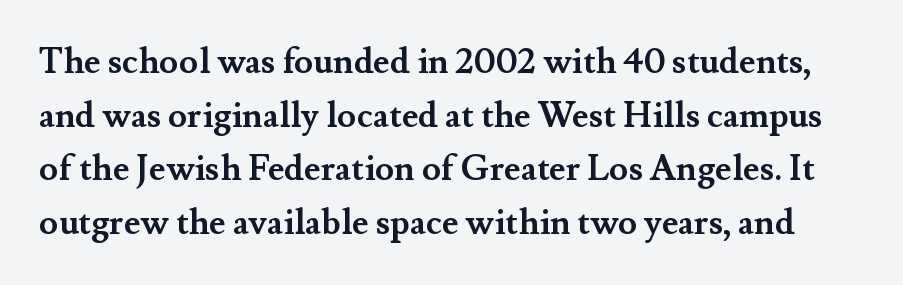
{"serif": "yes", "italic": "no", "bold": "yes", "weight": "semibold", "width": "normal", "stroke_contrast": "medium", "x_height": "small", "monospaced": "no", "underline": "no", "line_spacing": "normal", "line_spacing_ratio": 1.53, "letter_spacing": "normal", "letter_spacing_em": 0.0, "glyph_px": 35}
